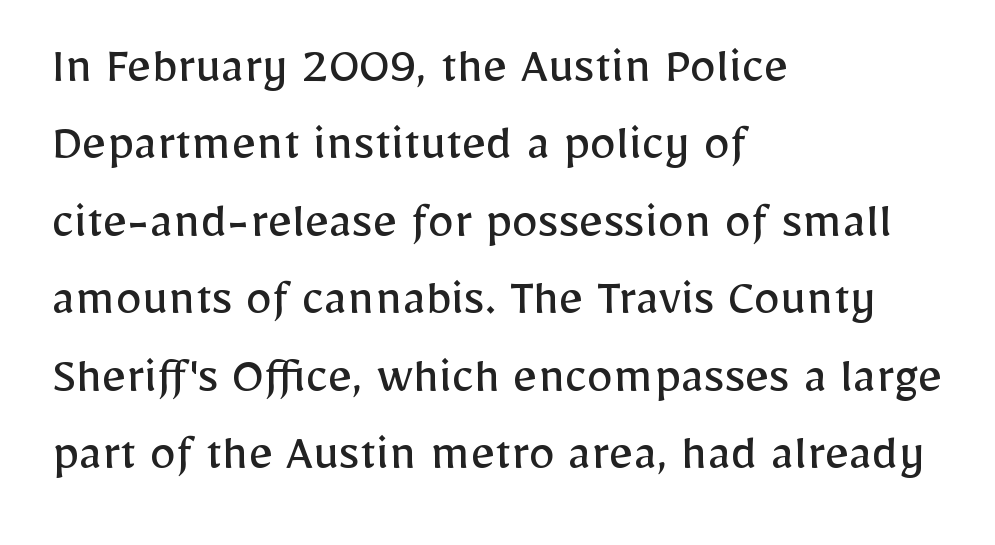
{"serif": "no", "italic": "no", "bold": "no", "weight": "regular", "width": "normal", "stroke_contrast": "low", "x_height": "medium", "monospaced": "no", "underline": "no", "align": "left", "line_spacing": "normal", "line_spacing_ratio": 1.46, "letter_spacing": "normal", "letter_spacing_em": 0.0, "glyph_px": 53}
